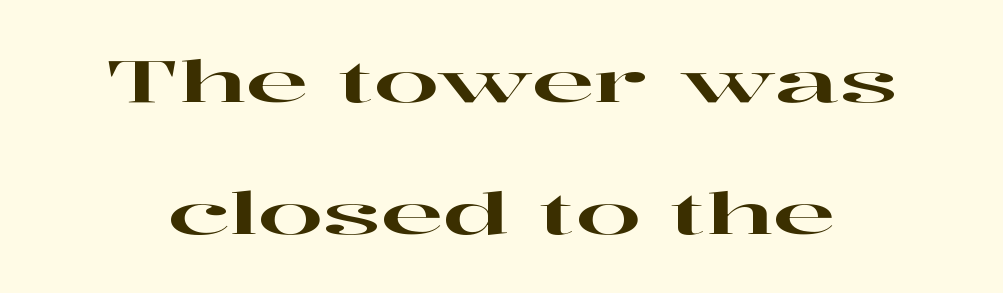
Q: Is the text italic (slanted)? A: No, it is upright.
Q: Is the typeface a serif or a sans-serif typeface? A: Serif.
Q: Is the text underlined? A: No.
Q: Is the spacing between letters normal or unusually wide? A: Normal.
Q: Is the spacing between lines tight, normal or loose? A: Loose.
Q: Width (condensed, normal, or wide)? A: Wide.
Q: Stroke contrast? A: High.
Q: x-height? A: Medium.
Q: Monospaced? A: No.
